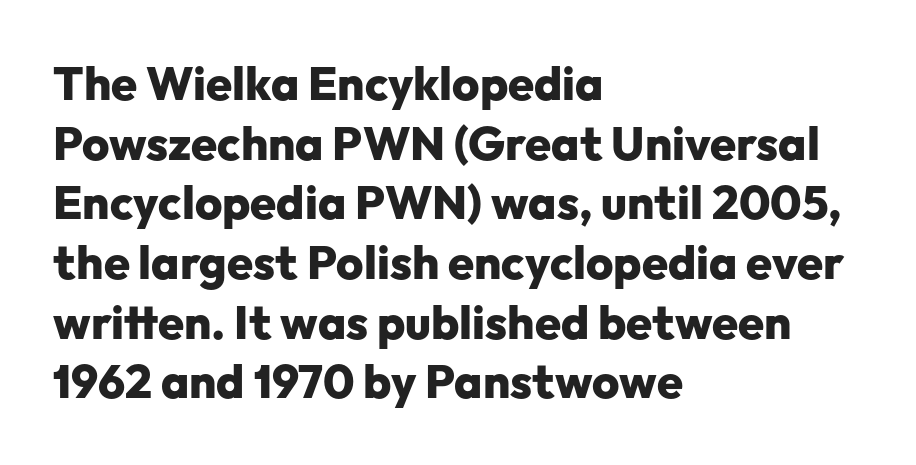
{"serif": "no", "italic": "no", "bold": "yes", "weight": "heavy", "width": "normal", "stroke_contrast": "low", "x_height": "medium", "monospaced": "no", "underline": "no", "align": "left", "line_spacing": "normal", "line_spacing_ratio": 1.27, "letter_spacing": "normal", "letter_spacing_em": 0.0, "glyph_px": 47}
